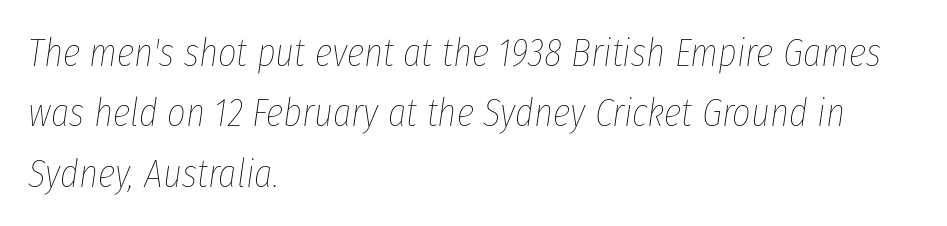
{"italic": "yes", "lean": "right", "slant_degrees": 8, "bold": "no", "weight": "thin", "width": "condensed", "stroke_contrast": "low", "x_height": "medium", "monospaced": "no", "underline": "no", "align": "left", "line_spacing": "normal", "line_spacing_ratio": 1.51, "letter_spacing": "normal", "letter_spacing_em": 0.0, "glyph_px": 40}
